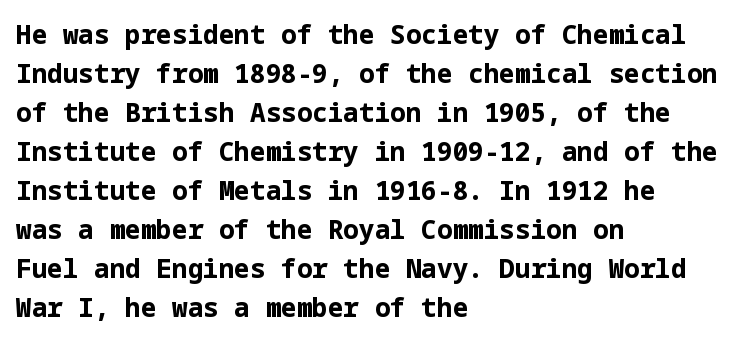
{"italic": "no", "bold": "yes", "underline": "no", "align": "left", "line_spacing": "normal", "line_spacing_ratio": 1.5, "letter_spacing": "normal", "letter_spacing_em": 0.0, "glyph_px": 26}
